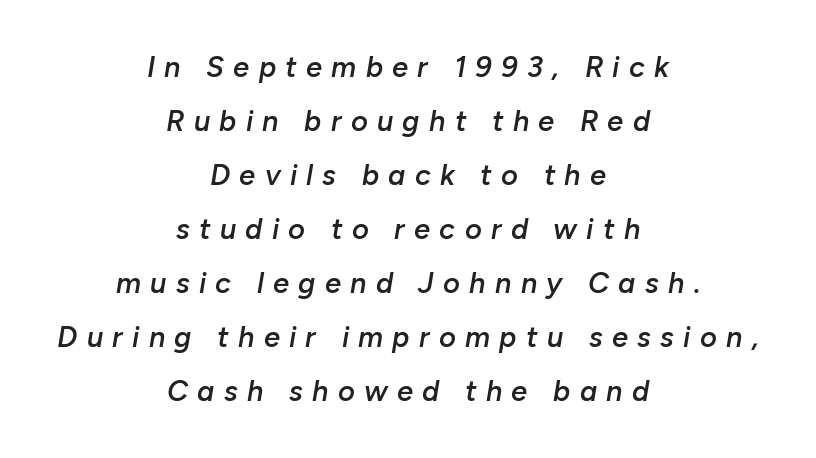
Q: Is the text bold? A: Semi-bold.
Q: Is the text italic (slanted)? A: Yes, it leans right by about 10 degrees.
Q: Is the text underlined? A: No.
Q: How is the paragraph aligned? A: Centered.
Q: Is the spacing between letters normal or unusually wide? A: Unusually wide.
Q: Width (condensed, normal, or wide)? A: Normal.
Q: Stroke contrast? A: Low.
Q: x-height? A: Medium.
Q: Monospaced? A: No.
